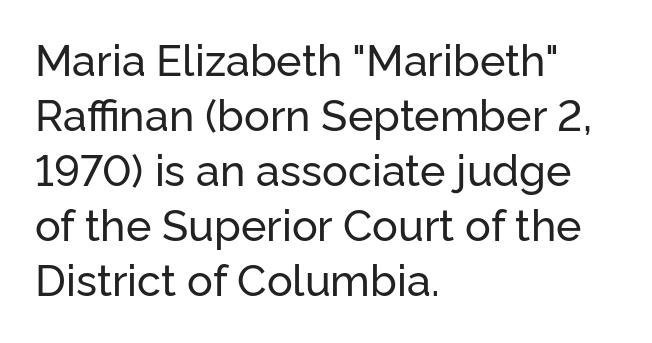
Q: Is the text italic (slanted)? A: No, it is upright.
Q: Is the typeface a serif or a sans-serif typeface? A: Sans-serif.
Q: Is the text underlined? A: No.
Q: How is the paragraph aligned? A: Left-aligned.
Q: Is the spacing between letters normal or unusually wide? A: Normal.
Q: Is the spacing between lines tight, normal or loose? A: Normal.
Q: Width (condensed, normal, or wide)? A: Normal.
Q: Stroke contrast? A: Low.
Q: x-height? A: Medium.
Q: Monospaced? A: No.
